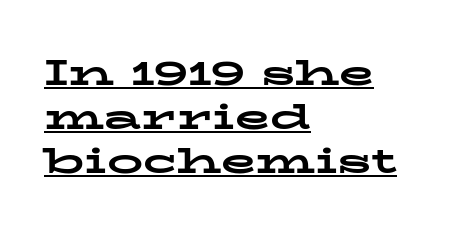
Q: Is the text bold? A: Yes.
Q: Is the text italic (slanted)? A: No, it is upright.
Q: Is the typeface a serif or a sans-serif typeface? A: Serif.
Q: Is the text underlined? A: Yes.
Q: How is the paragraph aligned? A: Left-aligned.
Q: Is the spacing between letters normal or unusually wide? A: Normal.
Q: Width (condensed, normal, or wide)? A: Wide.
Q: Stroke contrast? A: Low.
Q: x-height? A: Medium.
Q: Monospaced? A: No.
